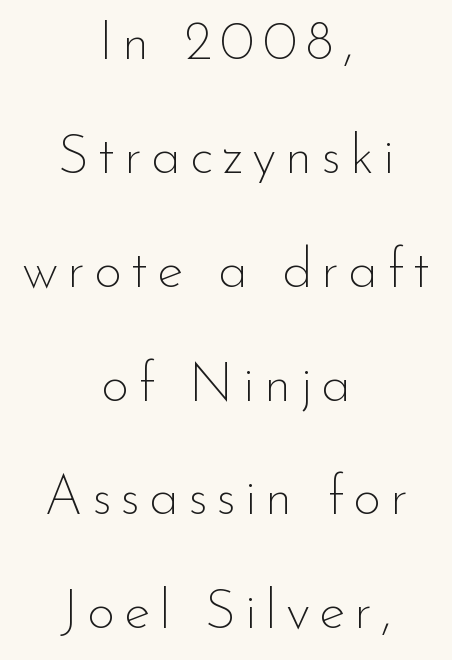
The image shows 55 px thin sans-serif type, upright; set centered, loose line spacing (2.07x), not underlined; low stroke contrast and a small x-height.
